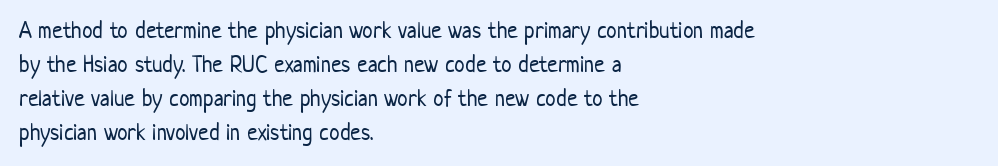
Q: Is the text bold? A: No.
Q: Is the text italic (slanted)? A: No, it is upright.
Q: Is the text underlined? A: No.
Q: How is the paragraph aligned? A: Left-aligned.
Q: Is the spacing between letters normal or unusually wide? A: Normal.
Q: Is the spacing between lines tight, normal or loose? A: Normal.
